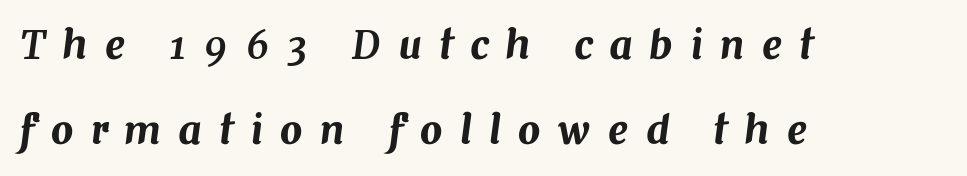
Words appear elongated and porous because spacing is wide. Descenders are the only things crossing below the line. Compared with typical paragraphs, the rows here are farther apart. In CSS terms this would be text-align: left. Proportional: the letters do not fall into vertical columns. The text carries the slant typical of an italic or oblique font.
